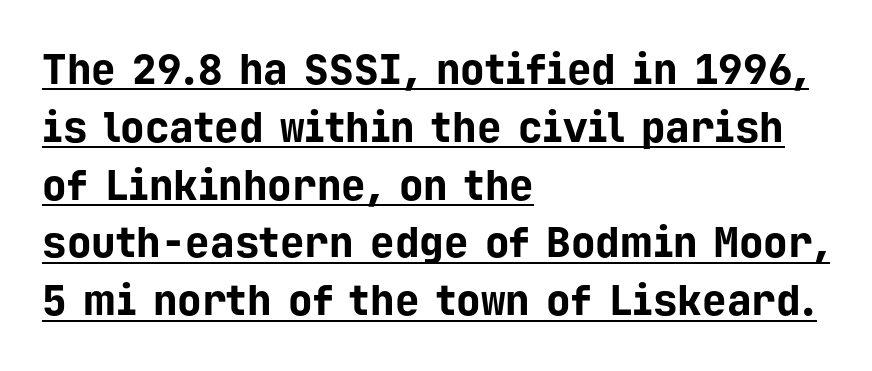
{"serif": "no", "italic": "no", "bold": "yes", "weight": "bold", "width": "normal", "stroke_contrast": "low", "x_height": "medium", "monospaced": "yes", "underline": "yes", "align": "left", "line_spacing": "normal", "line_spacing_ratio": 1.41, "letter_spacing": "normal", "letter_spacing_em": 0.0, "glyph_px": 41}
